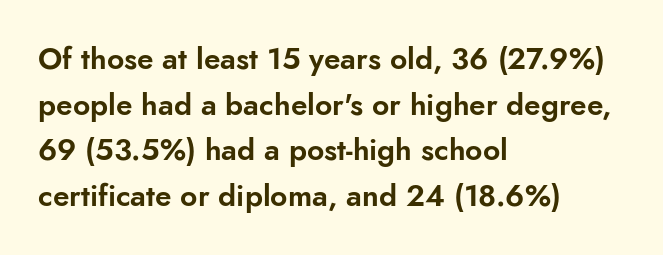
Q: Is the text italic (slanted)? A: No, it is upright.
Q: Is the typeface a serif or a sans-serif typeface? A: Sans-serif.
Q: Is the text underlined? A: No.
Q: How is the paragraph aligned? A: Left-aligned.
Q: Is the spacing between letters normal or unusually wide? A: Normal.
Q: Is the spacing between lines tight, normal or loose? A: Normal.
Q: Width (condensed, normal, or wide)? A: Normal.
Q: Stroke contrast? A: Low.
Q: x-height? A: Small.
Q: Monospaced? A: No.
